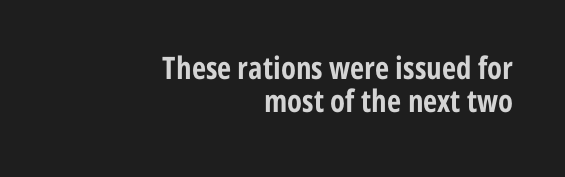
{"serif": "no", "italic": "no", "bold": "yes", "weight": "bold", "width": "condensed", "stroke_contrast": "low", "x_height": "medium", "monospaced": "no", "underline": "no", "align": "right", "line_spacing": "tight", "line_spacing_ratio": 1.07, "letter_spacing": "normal", "letter_spacing_em": 0.0, "glyph_px": 31}
